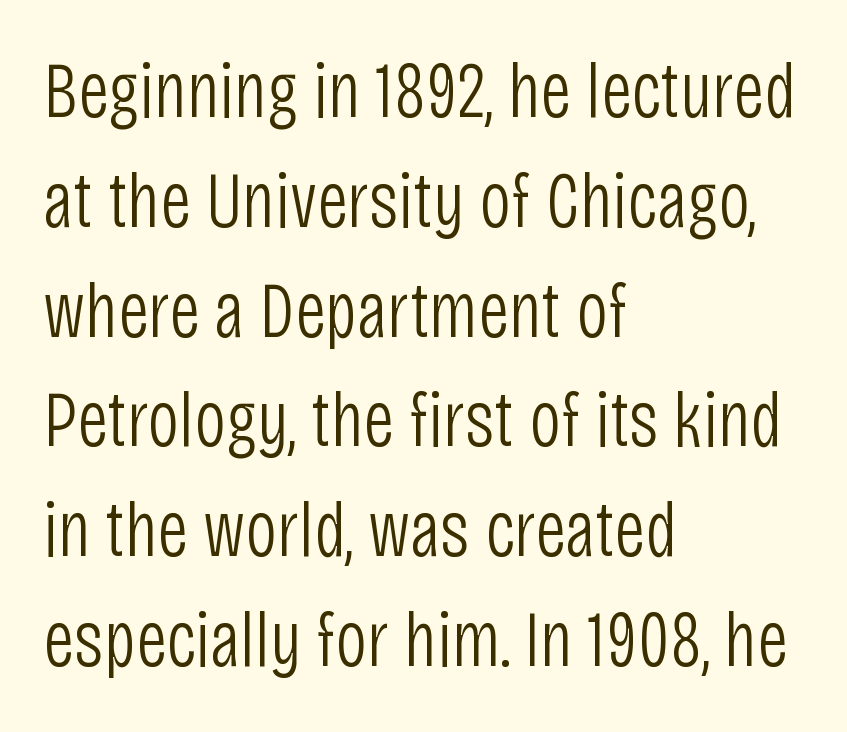
Typeset ragged right — the left edge is the straight one. These glyphs show unthickened strokes, regular width or finer. Honestly, there is no underline to notice here at all. Do the characters align in a grid? No, the font is proportional.
